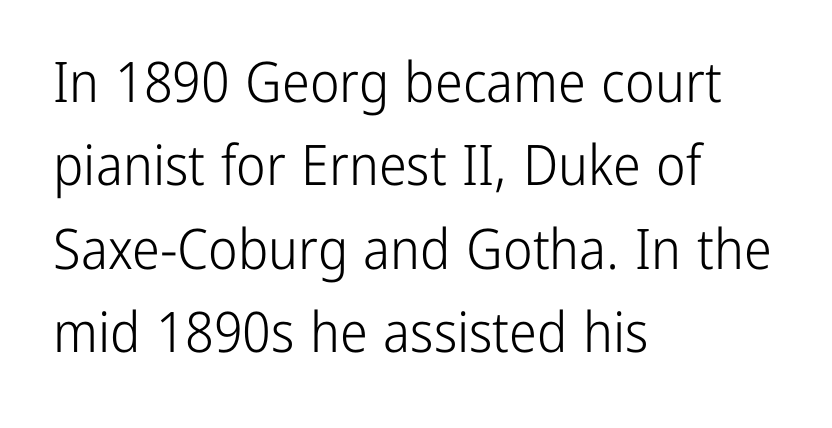
Q: Is the text bold? A: No.
Q: Is the text italic (slanted)? A: No, it is upright.
Q: Is the typeface a serif or a sans-serif typeface? A: Sans-serif.
Q: Is the text underlined? A: No.
Q: How is the paragraph aligned? A: Left-aligned.
Q: Is the spacing between letters normal or unusually wide? A: Normal.
Q: Is the spacing between lines tight, normal or loose? A: Normal.
Q: Width (condensed, normal, or wide)? A: Condensed.
Q: Stroke contrast? A: Low.
Q: x-height? A: Medium.
Q: Monospaced? A: No.
